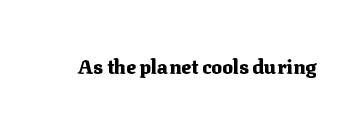
{"italic": "no", "bold": "yes", "underline": "no", "letter_spacing": "normal", "letter_spacing_em": 0.0, "glyph_px": 20}
